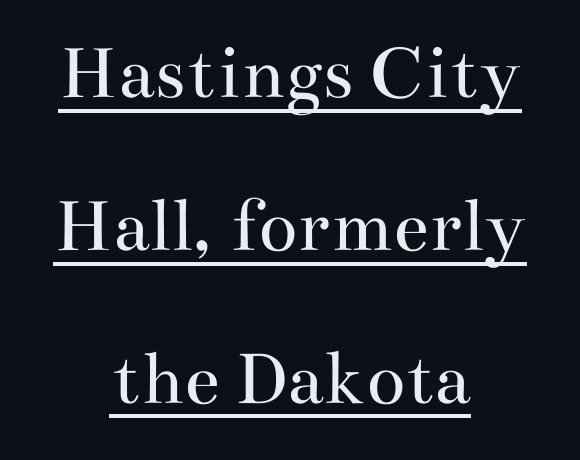
The leading is generous, giving the passage an open texture. Glance below the letters and you will spot a drawn line. The rag falls on both sides of this text block equally. This is the regular roman posture of the typeface. A typesetter would call this proportional, since set widths differ per character. Examine the stroke ends and you'll spot serifs.
